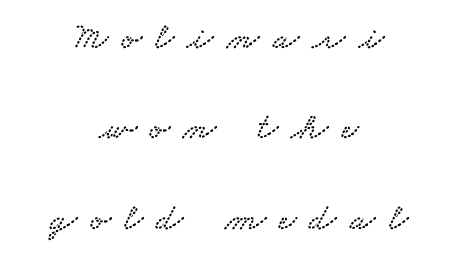
The passage shown is typed in a proportional face where columns would drift. The font family rendered here belongs to the serif group. In terms of letterspacing, this is a distinctly airy, spread setting. The baseline area is clear. This rendering uses center alignment, leaving both contours irregular but symmetric.
